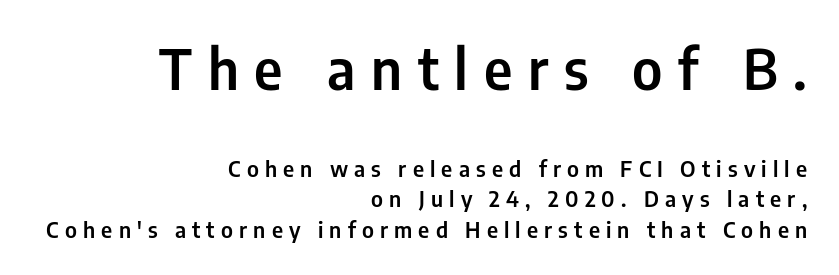
{"serif": "no", "italic": "no", "width": "condensed", "stroke_contrast": "low", "x_height": "medium", "monospaced": "no", "underline": "no", "align": "right", "line_spacing": "normal", "line_spacing_ratio": 1.38, "letter_spacing": "wide", "letter_spacing_em": 0.28, "larger_block": "first", "size_ratio": 2.55, "glyph_px": 56}
